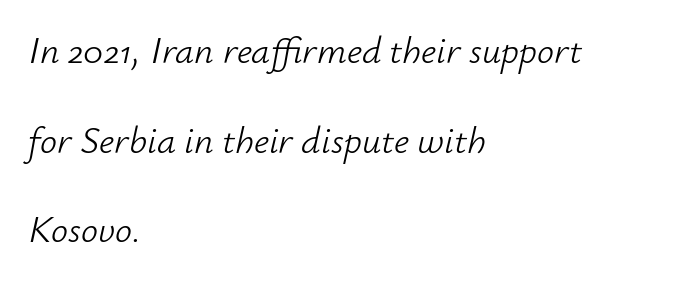
{"italic": "yes", "lean": "right", "slant_degrees": 12, "bold": "no", "weight": "light", "width": "normal", "stroke_contrast": "low", "x_height": "small", "monospaced": "no", "underline": "no", "align": "left", "line_spacing": "loose", "line_spacing_ratio": 2.36, "letter_spacing": "normal", "letter_spacing_em": 0.0, "glyph_px": 38}
